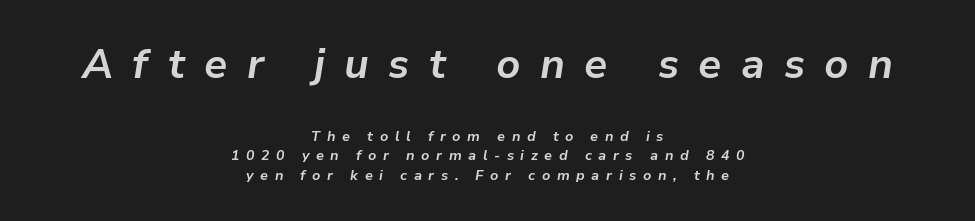
Do the characters align in a grid? No, the font is proportional. Caption: expanded tracking, letters set apart. Typeset on center — no edge is straight. The space beneath each line is pristine and unruled. I'd describe the lettering as bold — thick and assertive.
